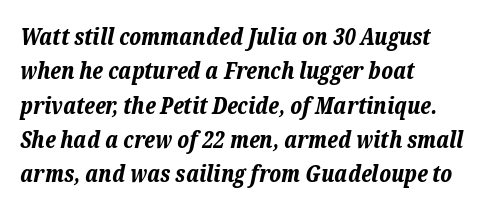
The text carries the slant typical of an italic or oblique font. Pretty heavy lettering here — definitely bold. Students, note that the glyphs here touch the page at normal intervals. The typesetter chose a ragged-right arrangement here. Each new line begins a customary step beneath the previous one. Decoration check: the copy has no underline.
